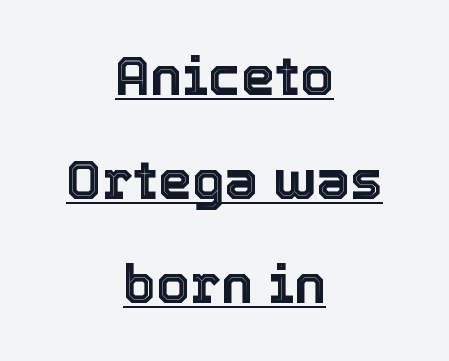
The image shows 54 px text type, upright; set centered, loose line spacing (1.93x), normal letter spacing, underlined; a medium x-height.
